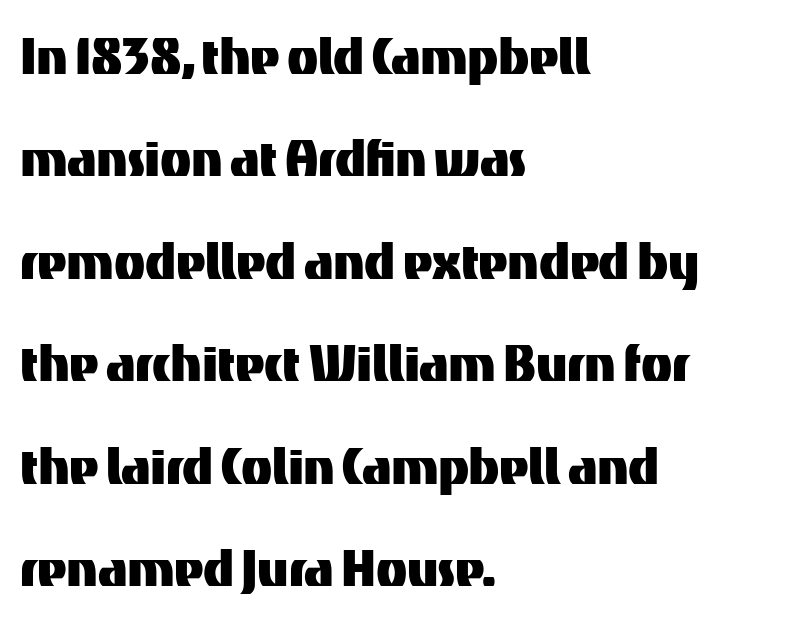
Q: Is the text italic (slanted)? A: No, it is upright.
Q: Is the typeface a serif or a sans-serif typeface? A: Sans-serif.
Q: Is the text underlined? A: No.
Q: How is the paragraph aligned? A: Left-aligned.
Q: Is the spacing between letters normal or unusually wide? A: Normal.
Q: Is the spacing between lines tight, normal or loose? A: Normal.
Q: Width (condensed, normal, or wide)? A: Normal.
Q: Stroke contrast? A: Medium.
Q: x-height? A: Medium.
Q: Monospaced? A: No.
